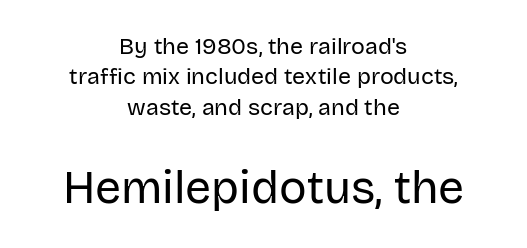
Character widths vary here, with narrow letters taking less room than wide ones. Rows of type keep a routine distance in the vertical direction. Italic? Not at all — the glyphs are vertical. Does extra space separate the letters? No, they use regular spacing. Caption: multi-line text, centered on the measure. This sample uses a sans-serif face.
